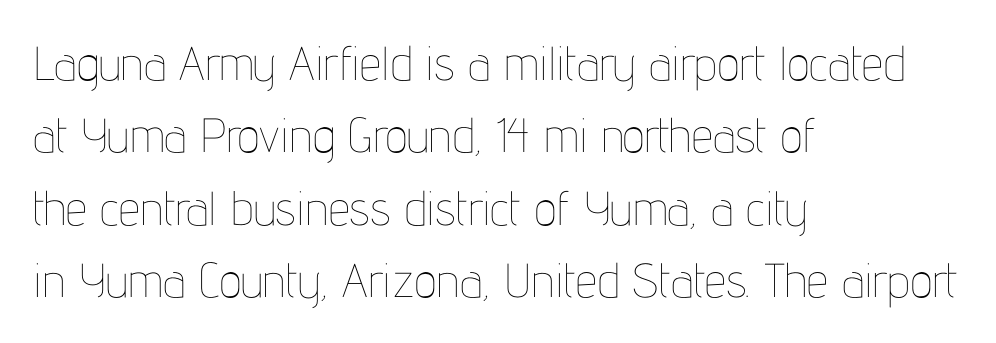
Q: Is the text bold? A: No.
Q: Is the text italic (slanted)? A: No, it is upright.
Q: Is the text underlined? A: No.
Q: How is the paragraph aligned? A: Left-aligned.
Q: Is the spacing between letters normal or unusually wide? A: Normal.
Q: Is the spacing between lines tight, normal or loose? A: Normal.
Q: Width (condensed, normal, or wide)? A: Condensed.
Q: Stroke contrast? A: Low.
Q: x-height? A: Medium.
Q: Monospaced? A: No.
